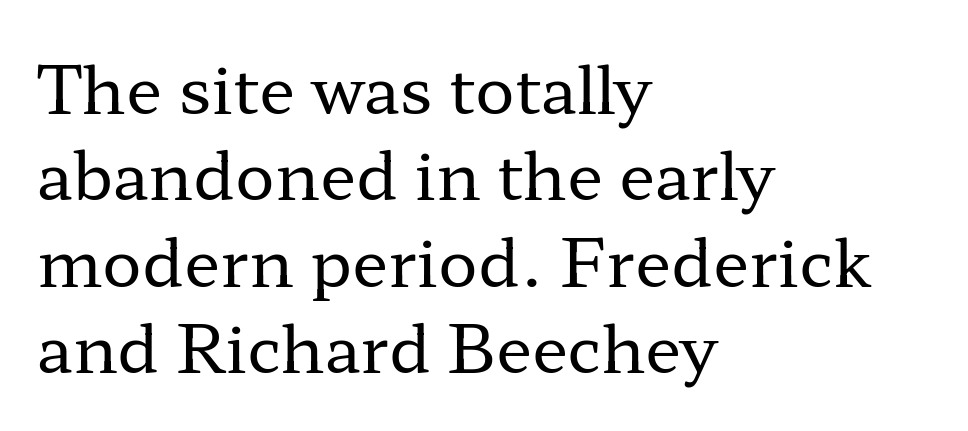
Q: Is the text bold? A: No.
Q: Is the text italic (slanted)? A: No, it is upright.
Q: Is the typeface a serif or a sans-serif typeface? A: Serif.
Q: Is the text underlined? A: No.
Q: How is the paragraph aligned? A: Left-aligned.
Q: Is the spacing between letters normal or unusually wide? A: Normal.
Q: Is the spacing between lines tight, normal or loose? A: Normal.
Q: Width (condensed, normal, or wide)? A: Wide.
Q: Stroke contrast? A: Low.
Q: x-height? A: Medium.
Q: Monospaced? A: No.
